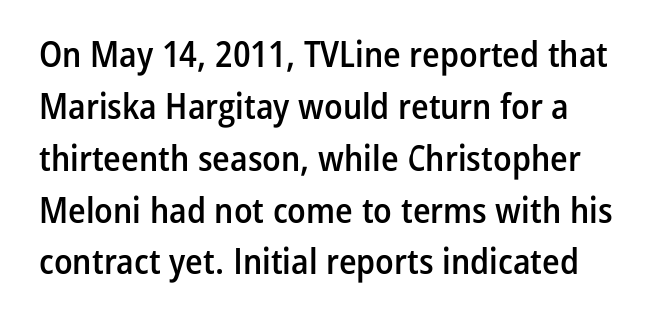
Q: Is the text bold? A: Semi-bold.
Q: Is the text italic (slanted)? A: No, it is upright.
Q: Is the typeface a serif or a sans-serif typeface? A: Sans-serif.
Q: Is the text underlined? A: No.
Q: Is the spacing between letters normal or unusually wide? A: Normal.
Q: Is the spacing between lines tight, normal or loose? A: Normal.
Q: Width (condensed, normal, or wide)? A: Condensed.
Q: Stroke contrast? A: Low.
Q: x-height? A: Medium.
Q: Monospaced? A: No.
